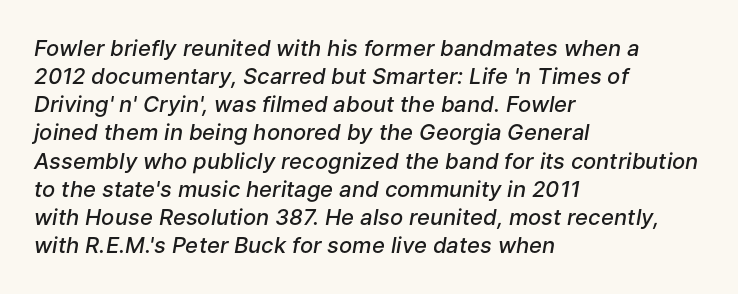
The image shows 22 px text type, italic (leaning right); set left-aligned, normal line spacing (1.28x), normal letter spacing, not underlined.
